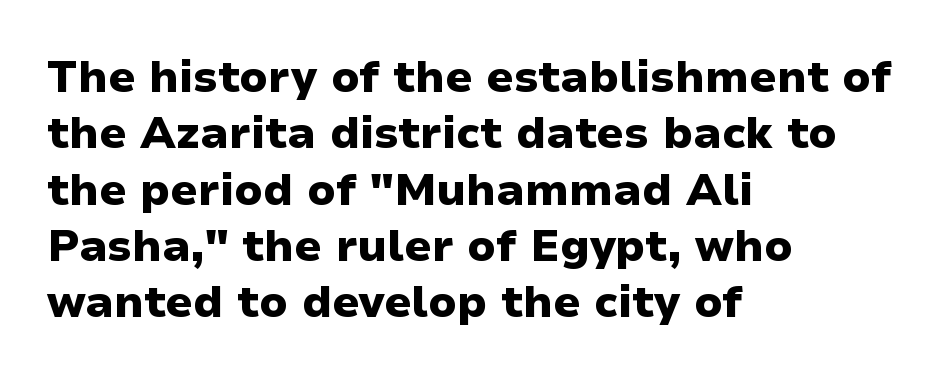
The image shows 44 px heavy sans-serif type, upright; set left-aligned, normal line spacing (1.28x), normal letter spacing, not underlined; low stroke contrast and a medium x-height.
